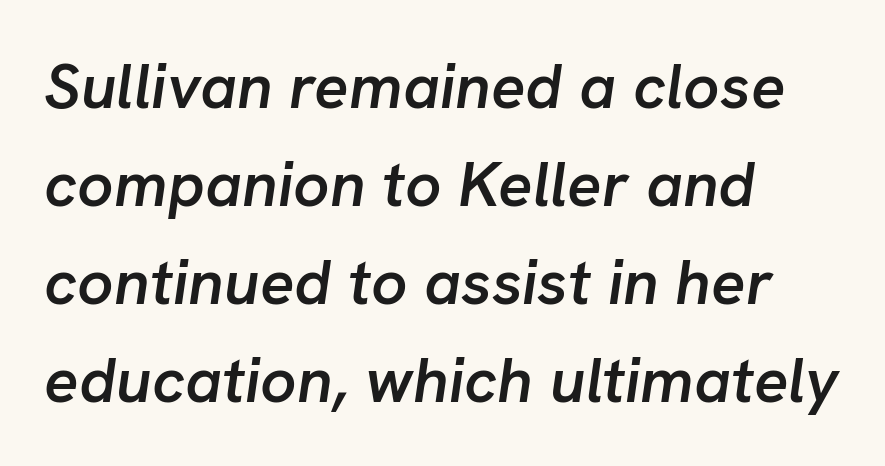
The image shows 64 px semibold type, italic (leaning right); set left-aligned, normal line spacing (1.53x), normal letter spacing, not underlined; low stroke contrast and a medium x-height.
